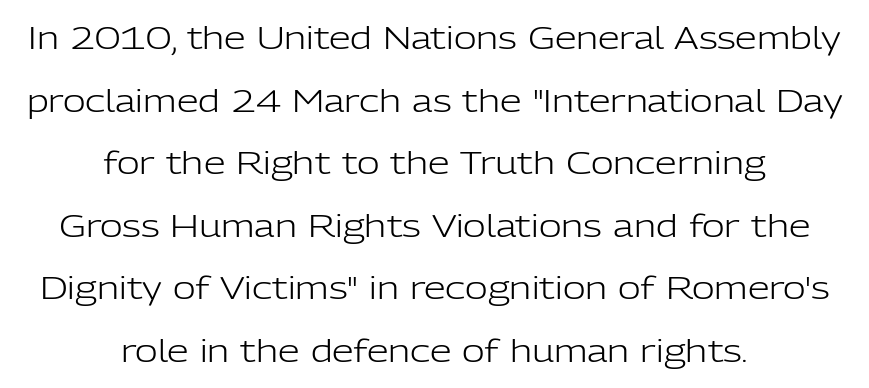
{"serif": "no", "italic": "no", "bold": "no", "weight": "light", "width": "normal", "stroke_contrast": "low", "x_height": "medium", "monospaced": "no", "underline": "no", "align": "center", "line_spacing": "loose", "line_spacing_ratio": 2.02, "letter_spacing": "normal", "letter_spacing_em": 0.0, "glyph_px": 31}
